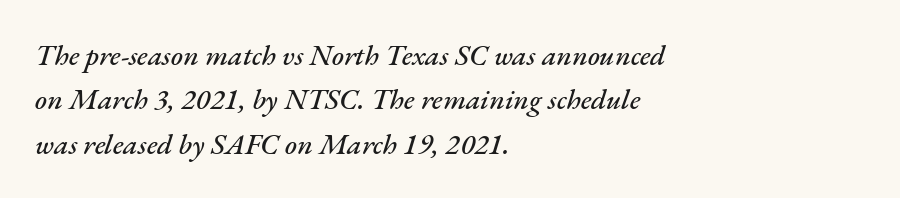
Q: Is the text italic (slanted)? A: Yes, it leans right by about 17 degrees.
Q: Is the text underlined? A: No.
Q: How is the paragraph aligned? A: Left-aligned.
Q: Is the spacing between letters normal or unusually wide? A: Normal.
Q: Is the spacing between lines tight, normal or loose? A: Normal.
Q: Width (condensed, normal, or wide)? A: Normal.
Q: Stroke contrast? A: Medium.
Q: x-height? A: Small.
Q: Monospaced? A: No.
